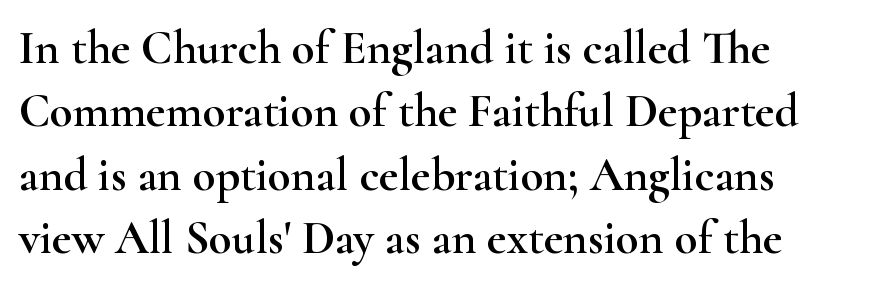
{"serif": "yes", "italic": "no", "width": "wide", "stroke_contrast": "high", "x_height": "small", "monospaced": "no", "underline": "no", "align": "left", "line_spacing": "normal", "line_spacing_ratio": 1.35, "letter_spacing": "normal", "letter_spacing_em": 0.0, "glyph_px": 47}
